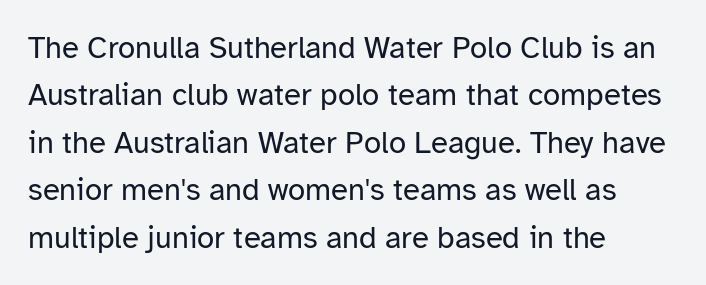
Q: Is the text bold? A: No.
Q: Is the text italic (slanted)? A: No, it is upright.
Q: Is the typeface a serif or a sans-serif typeface? A: Sans-serif.
Q: Is the text underlined? A: No.
Q: How is the paragraph aligned? A: Left-aligned.
Q: Is the spacing between letters normal or unusually wide? A: Normal.
Q: Is the spacing between lines tight, normal or loose? A: Normal.
Q: Width (condensed, normal, or wide)? A: Normal.
Q: Stroke contrast? A: Low.
Q: x-height? A: Medium.
Q: Monospaced? A: No.
